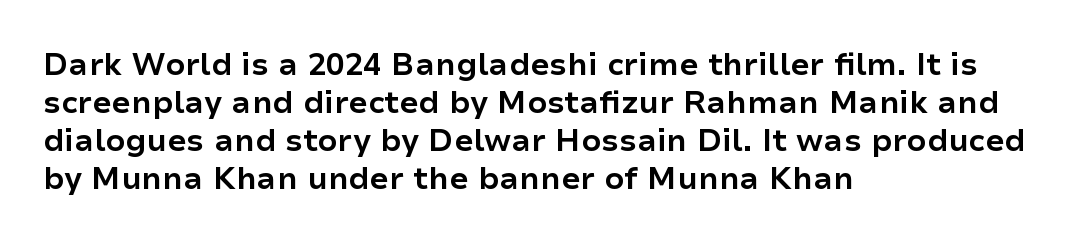
The image shows 31 px bold sans-serif type, upright; set left-aligned, line spacing 1.23x, normal letter spacing, not underlined; low stroke contrast and a medium x-height.
